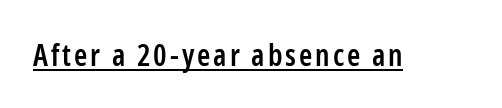
The image shows 30 px semibold, condensed sans-serif type, upright; set underlined; low stroke contrast and a medium x-height.
